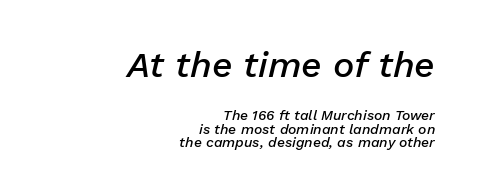
Q: Is the text bold? A: Semi-bold.
Q: Is the text italic (slanted)? A: Yes, it leans right by about 13 degrees.
Q: Is the text underlined? A: No.
Q: How is the paragraph aligned? A: Right-aligned.
Q: Is the spacing between letters normal or unusually wide? A: Normal.
Q: Is the spacing between lines tight, normal or loose? A: Tight.
Q: Which block of text is set in a larger size, the first (top) or the second (bottom)? A: The first (top) one.
Q: Width (condensed, normal, or wide)? A: Normal.
Q: Stroke contrast? A: Low.
Q: x-height? A: Medium.
Q: Monospaced? A: No.
